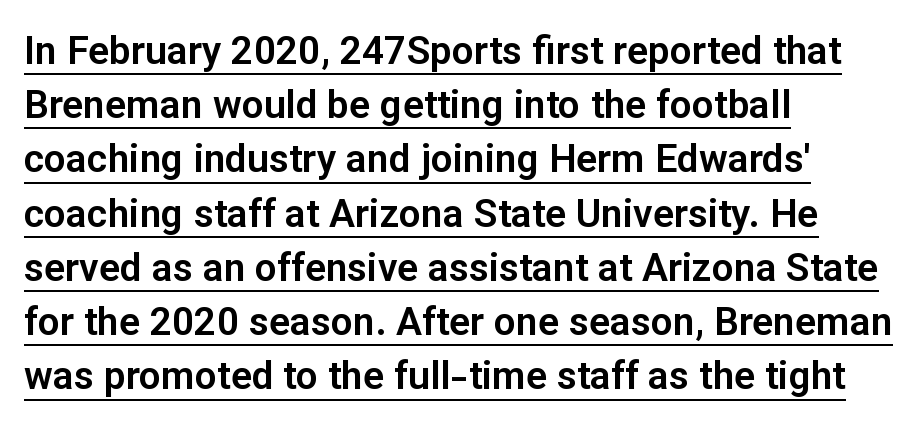
{"serif": "no", "italic": "no", "width": "normal", "stroke_contrast": "low", "x_height": "medium", "monospaced": "no", "underline": "yes", "align": "left", "line_spacing": "normal", "line_spacing_ratio": 1.39, "letter_spacing": "normal", "letter_spacing_em": 0.0, "glyph_px": 39}
